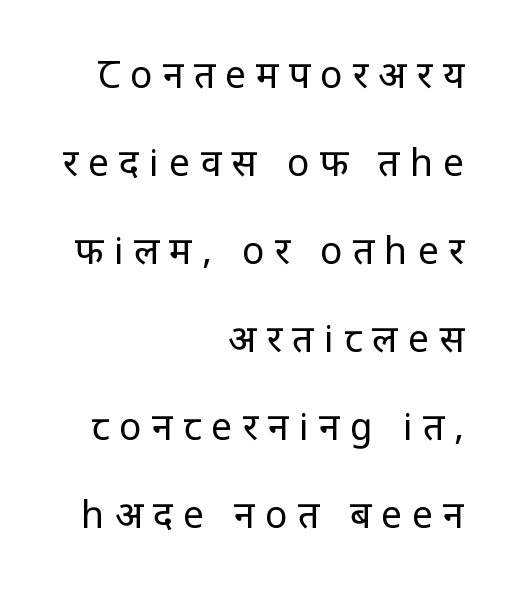
Q: Is the text bold? A: No.
Q: Is the text italic (slanted)? A: No, it is upright.
Q: Is the typeface a serif or a sans-serif typeface? A: Sans-serif.
Q: Is the text underlined? A: No.
Q: How is the paragraph aligned? A: Right-aligned.
Q: Is the spacing between letters normal or unusually wide? A: Unusually wide.
Q: Is the spacing between lines tight, normal or loose? A: Loose.
Q: Width (condensed, normal, or wide)? A: Condensed.
Q: Stroke contrast? A: Low.
Q: x-height? A: Large.
Q: Monospaced? A: No.
